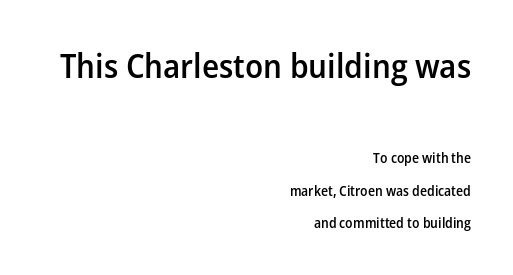
{"serif": "no", "italic": "no", "bold": "semi", "weight": "semibold", "width": "normal", "stroke_contrast": "low", "x_height": "medium", "monospaced": "no", "underline": "no", "align": "right", "line_spacing": "loose", "line_spacing_ratio": 2.32, "letter_spacing": "normal", "letter_spacing_em": 0.0, "larger_block": "first", "size_ratio": 2.43, "glyph_px": 34}
